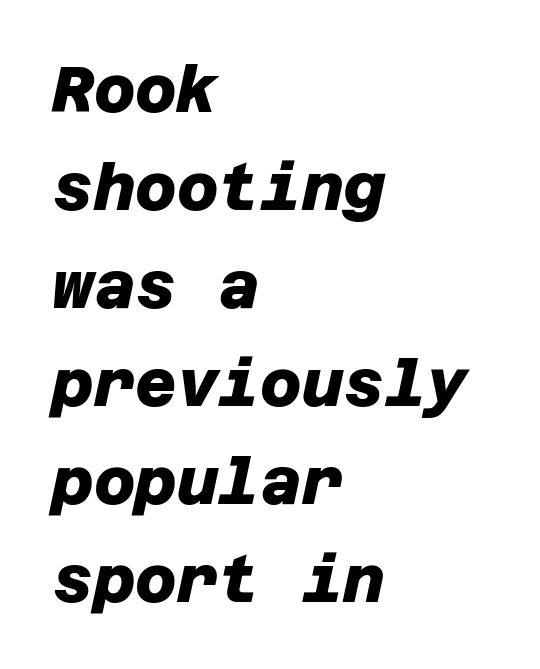
Q: Is the text bold? A: Yes.
Q: Is the typeface a serif or a sans-serif typeface? A: Sans-serif.
Q: Is the text underlined? A: No.
Q: How is the paragraph aligned? A: Left-aligned.
Q: Is the spacing between letters normal or unusually wide? A: Normal.
Q: Is the spacing between lines tight, normal or loose? A: Normal.
Q: Width (condensed, normal, or wide)? A: Normal.
Q: Stroke contrast? A: Low.
Q: x-height? A: Large.
